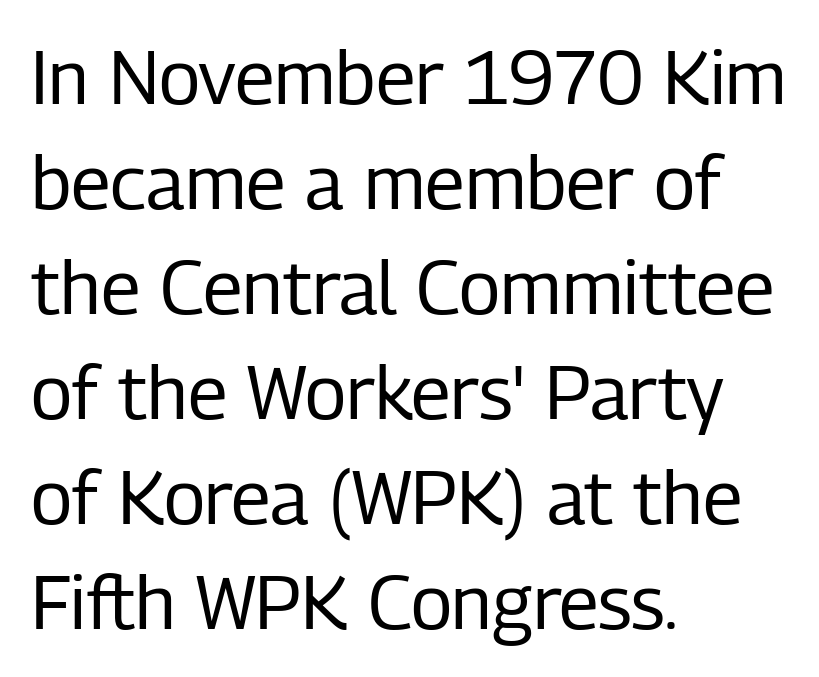
Q: Is the text bold? A: No.
Q: Is the text italic (slanted)? A: No, it is upright.
Q: Is the typeface a serif or a sans-serif typeface? A: Sans-serif.
Q: Is the text underlined? A: No.
Q: How is the paragraph aligned? A: Left-aligned.
Q: Is the spacing between letters normal or unusually wide? A: Normal.
Q: Is the spacing between lines tight, normal or loose? A: Normal.
Q: Width (condensed, normal, or wide)? A: Condensed.
Q: Stroke contrast? A: Low.
Q: x-height? A: Medium.
Q: Monospaced? A: No.
